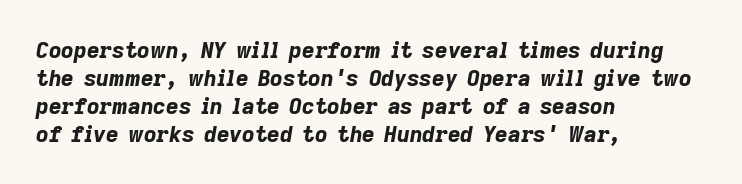
Normally led — the rows are evenly, conventionally spaced. Has an underline been added? It has not. The compositor pushed each line to the left boundary. The horizontal fit of the characters is conventional and even.
